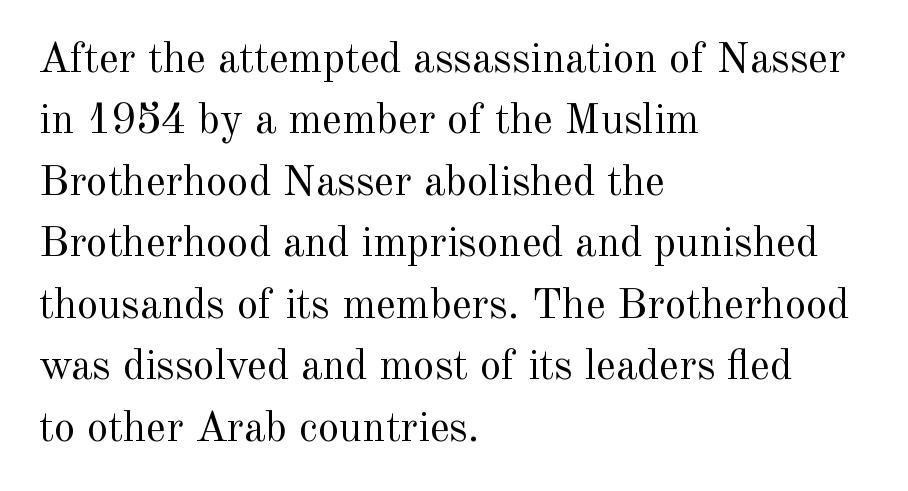
Anything drawn beneath the words? Only blank space. Baseline-to-baseline distance is the conventional proportion of letter height. The lettering stays uniformly vertical, giving the passage a roman look. These lines stack with their left ends in a neat column. Typographically, this falls in the serif category.
